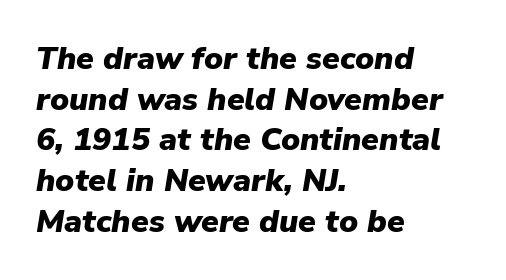
{"italic": "yes", "lean": "right", "slant_degrees": 9, "bold": "yes", "weight": "heavy", "width": "normal", "stroke_contrast": "low", "x_height": "medium", "monospaced": "no", "underline": "no", "align": "left", "line_spacing": "normal", "line_spacing_ratio": 1.27, "letter_spacing": "normal", "letter_spacing_em": 0.0, "glyph_px": 32}
